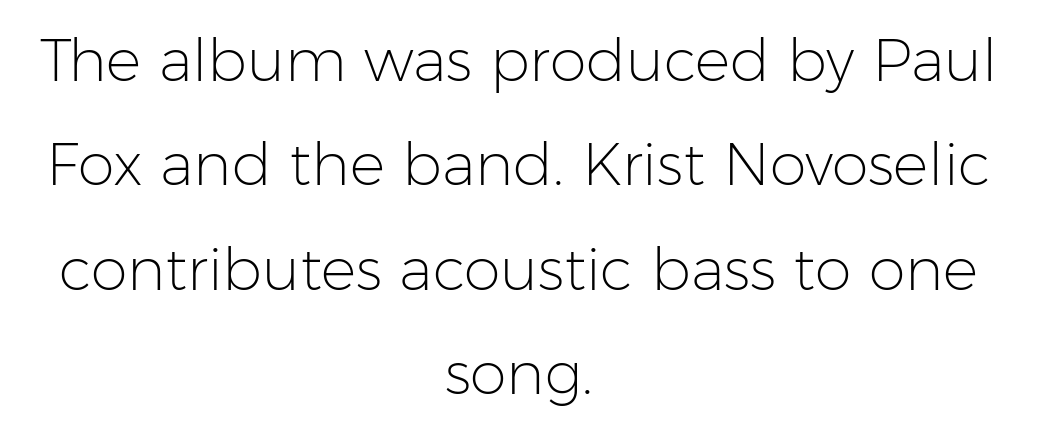
The image shows 59 px light sans-serif type, upright; set centered, line spacing 1.77x, normal letter spacing, not underlined; low stroke contrast and a medium x-height.
